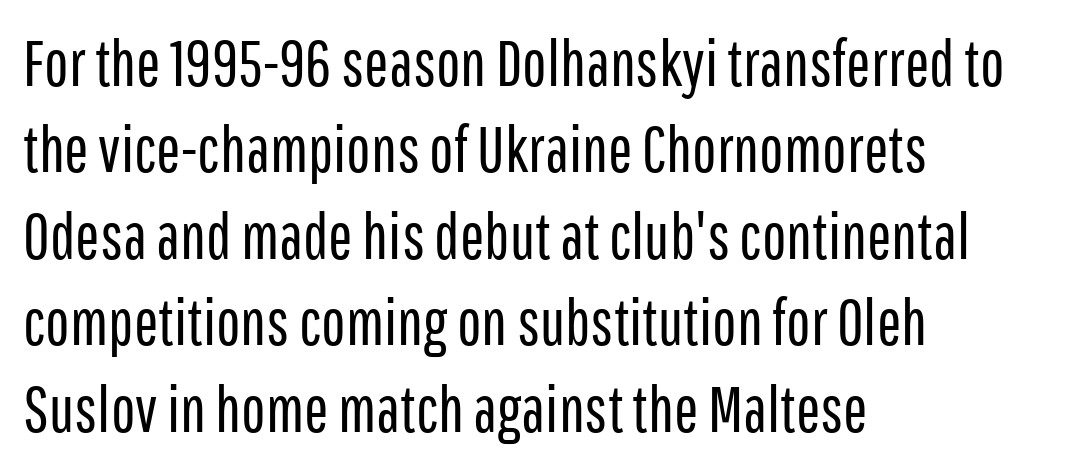
{"serif": "no", "italic": "no", "bold": "no", "weight": "regular", "width": "condensed", "stroke_contrast": "low", "x_height": "medium", "monospaced": "no", "underline": "no", "align": "left", "line_spacing": "normal", "line_spacing_ratio": 1.33, "letter_spacing": "normal", "letter_spacing_em": 0.0, "glyph_px": 65}
